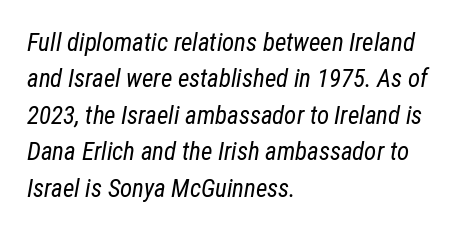
{"italic": "yes", "lean": "right", "slant_degrees": 12, "bold": "no", "underline": "no", "align": "left", "line_spacing": "normal", "line_spacing_ratio": 1.46, "letter_spacing": "normal", "letter_spacing_em": 0.0, "glyph_px": 25}
